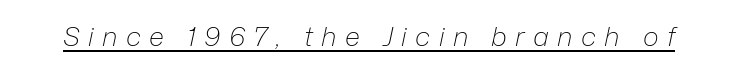
The image shows 27 px text type, italic (leaning right); set unusually wide letter spacing (+0.31 em), underlined.
